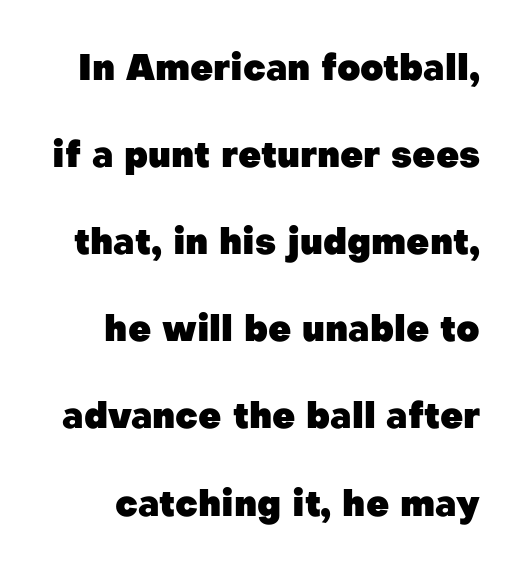
{"serif": "no", "italic": "no", "bold": "yes", "weight": "heavy", "width": "normal", "stroke_contrast": "low", "x_height": "medium", "monospaced": "no", "underline": "no", "line_spacing": "loose", "line_spacing_ratio": 2.42, "letter_spacing": "normal", "letter_spacing_em": 0.0, "glyph_px": 36}
